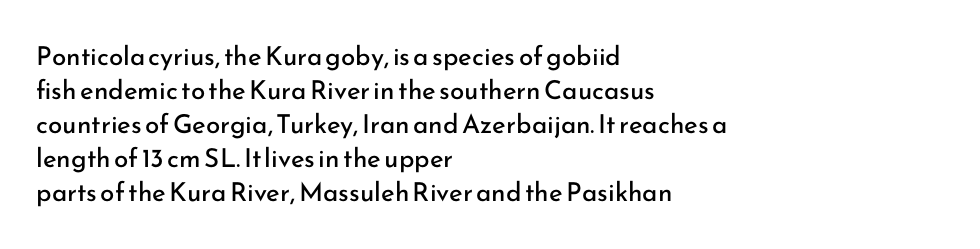
Descenders are the only things crossing below the line. All the whitespace from short lines collects on the right. Characters remain perfectly vertical along every line. The letters sit at their default tracking, neither squeezed nor spread.
